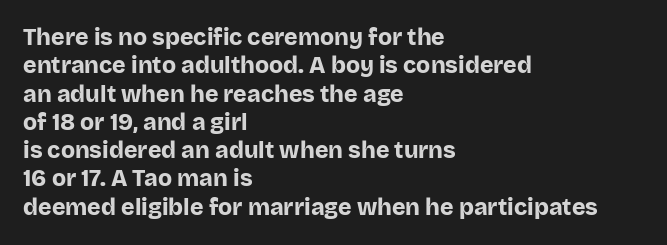
The image shows 23 px bold type, upright; set left-aligned, line spacing 1.23x, normal letter spacing, not underlined.
